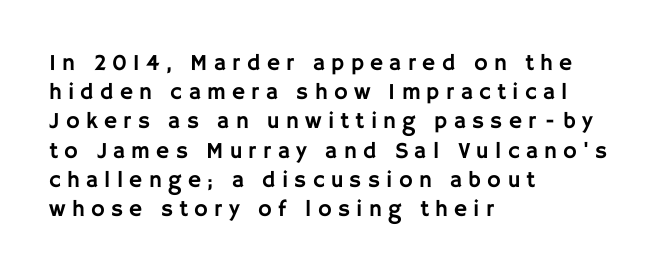
The image shows 23 px text type, upright; set left-aligned, normal line spacing (1.27x), unusually wide letter spacing (+0.27 em), not underlined.
